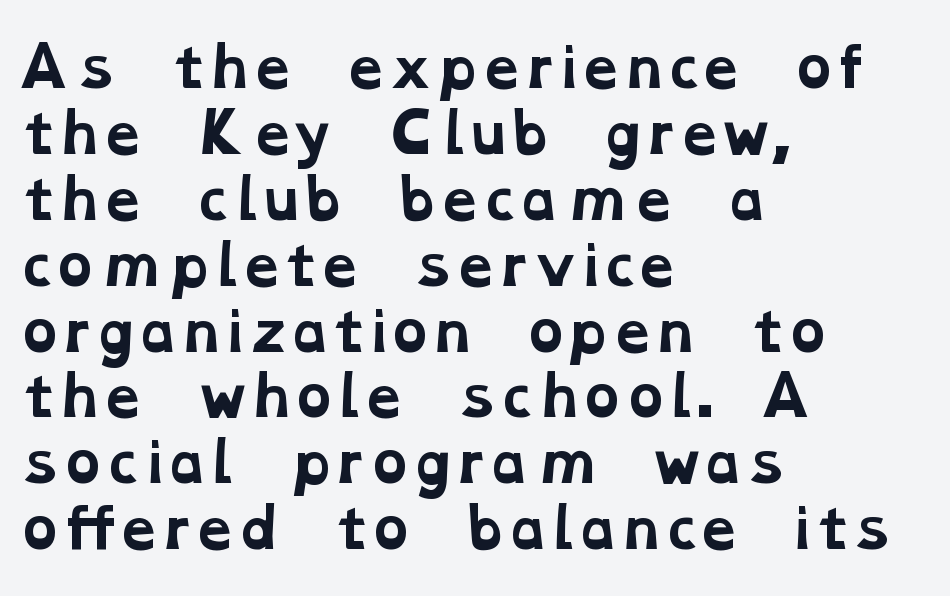
The image shows 54 px bold, wide serif type; set left-aligned, line spacing 1.22x, normal letter spacing, not underlined; low stroke contrast and a medium x-height.
